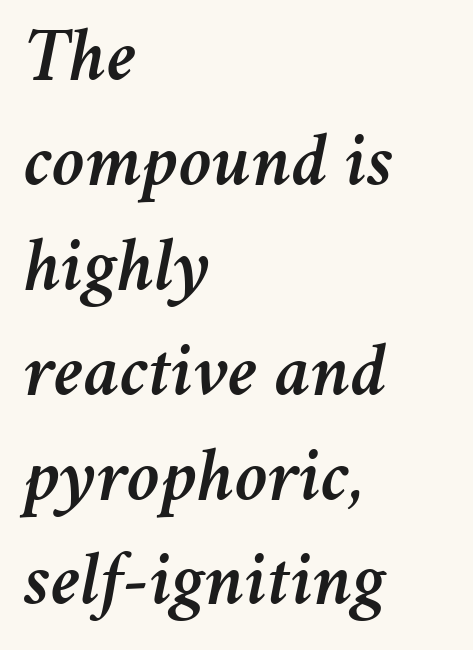
{"italic": "yes", "lean": "right", "slant_degrees": 11, "width": "normal", "stroke_contrast": "medium", "x_height": "medium", "monospaced": "no", "underline": "no", "align": "left", "line_spacing": "normal", "line_spacing_ratio": 1.38, "letter_spacing": "normal", "letter_spacing_em": 0.0, "glyph_px": 76}
